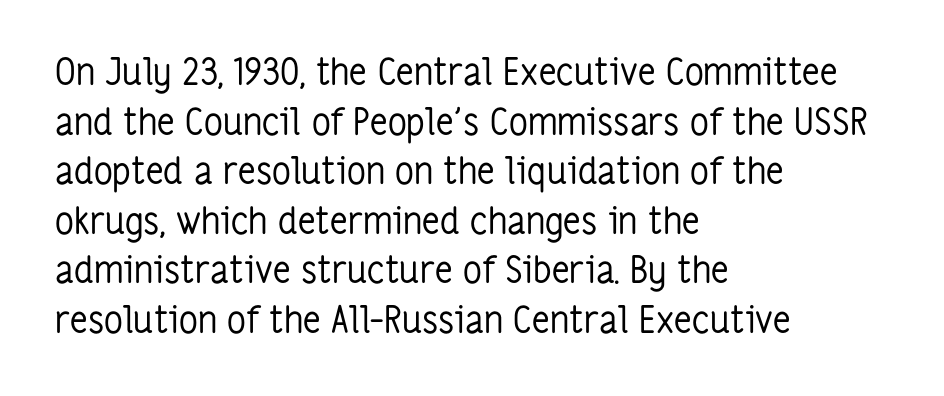
Q: Is the text bold? A: No.
Q: Is the text italic (slanted)? A: No, it is upright.
Q: Is the typeface a serif or a sans-serif typeface? A: Sans-serif.
Q: Is the text underlined? A: No.
Q: How is the paragraph aligned? A: Left-aligned.
Q: Is the spacing between letters normal or unusually wide? A: Normal.
Q: Is the spacing between lines tight, normal or loose? A: Normal.
Q: Width (condensed, normal, or wide)? A: Condensed.
Q: Stroke contrast? A: Low.
Q: x-height? A: Medium.
Q: Monospaced? A: No.
